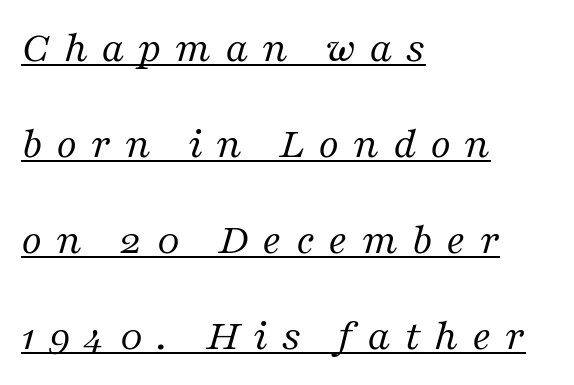
Is there much room between lines? Yes — plenty of vertical air separates them. If you drew a ruler down the left edge, every line would touch it. Type style note: has serifs. Between one letter and the next there's a generous, obvious gap.
